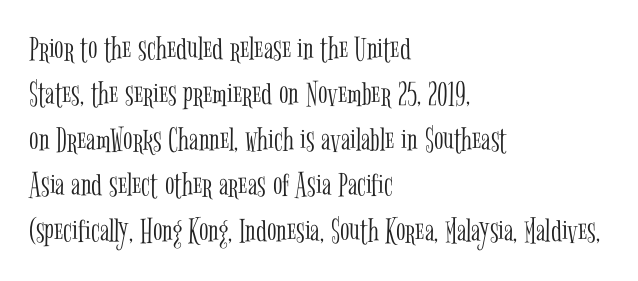
This is the regular roman posture of the typeface. The line-height multiplier appears to be the usual default. Where is the straight margin? On the left. The horizontal fit of the characters is conventional and even.
